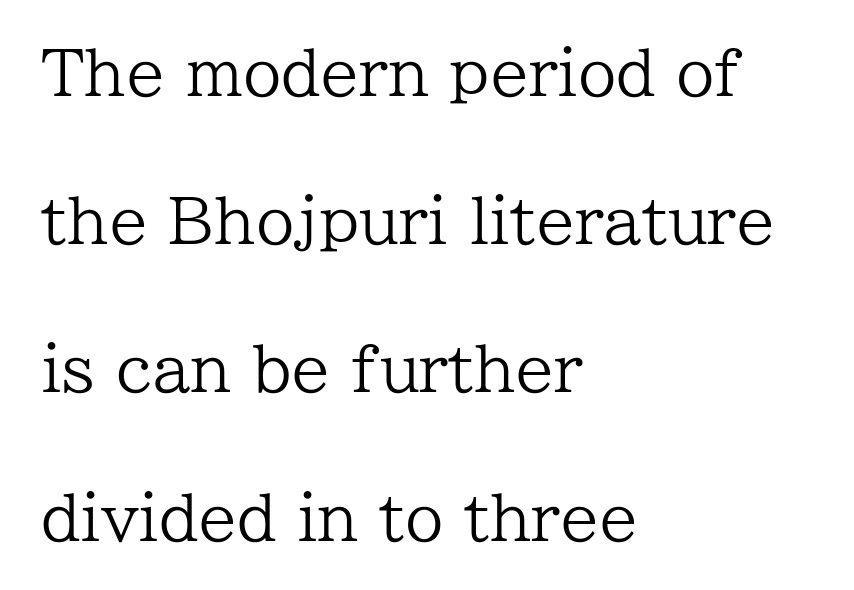
Q: Is the text bold? A: No.
Q: Is the text italic (slanted)? A: No, it is upright.
Q: Is the typeface a serif or a sans-serif typeface? A: Serif.
Q: Is the text underlined? A: No.
Q: How is the paragraph aligned? A: Left-aligned.
Q: Is the spacing between letters normal or unusually wide? A: Normal.
Q: Is the spacing between lines tight, normal or loose? A: Loose.
Q: Width (condensed, normal, or wide)? A: Normal.
Q: Stroke contrast? A: Low.
Q: x-height? A: Medium.
Q: Monospaced? A: No.
